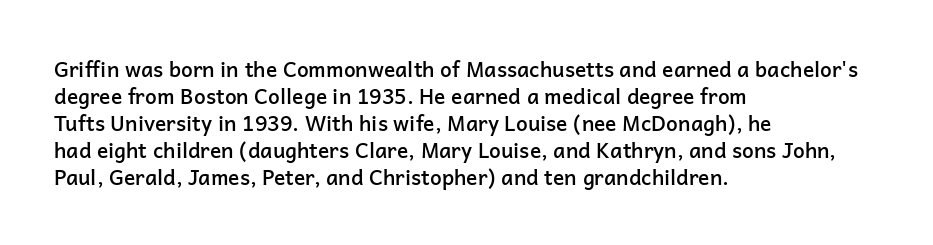
Q: Is the text bold? A: Semi-bold.
Q: Is the text italic (slanted)? A: No, it is upright.
Q: Is the text underlined? A: No.
Q: How is the paragraph aligned? A: Left-aligned.
Q: Is the spacing between letters normal or unusually wide? A: Normal.
Q: Is the spacing between lines tight, normal or loose? A: Normal.
